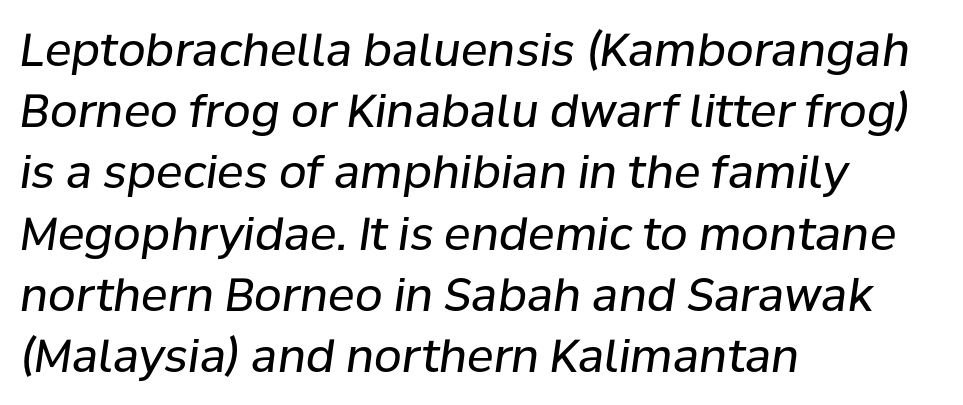
Bare-footed words on every line. A quiet, ordinary-to-light weight characterises the typeface. An italicized treatment has been applied to the whole sample. One glance says typical: line gaps are just what's usual.
